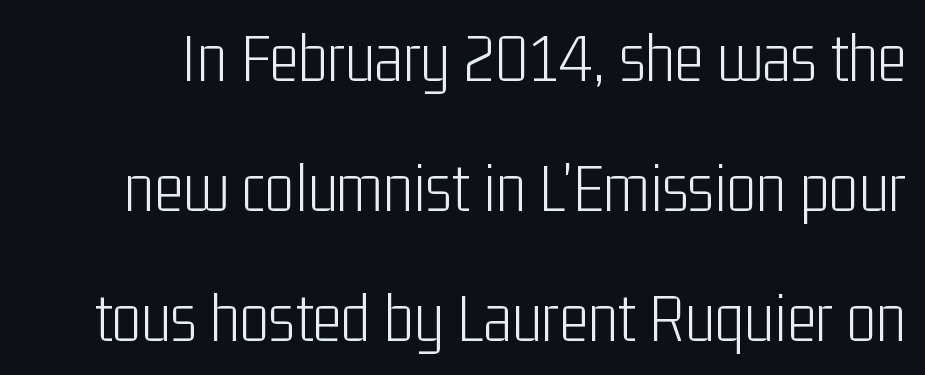
{"serif": "no", "italic": "no", "bold": "no", "weight": "light", "width": "condensed", "stroke_contrast": "low", "x_height": "medium", "monospaced": "no", "underline": "no", "line_spacing_ratio": 1.86, "letter_spacing": "normal", "letter_spacing_em": 0.0, "glyph_px": 70}
